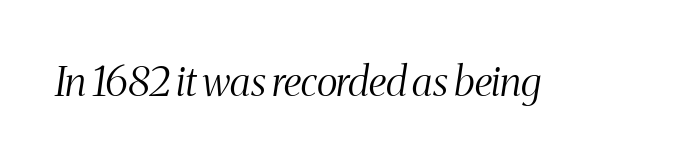
Q: Is the text bold? A: No.
Q: Is the text italic (slanted)? A: Yes, it leans right by about 8 degrees.
Q: Is the typeface a serif or a sans-serif typeface? A: Serif.
Q: Is the text underlined? A: No.
Q: Is the spacing between letters normal or unusually wide? A: Normal.
Q: Width (condensed, normal, or wide)? A: Condensed.
Q: Stroke contrast? A: Medium.
Q: x-height? A: Medium.
Q: Monospaced? A: No.
